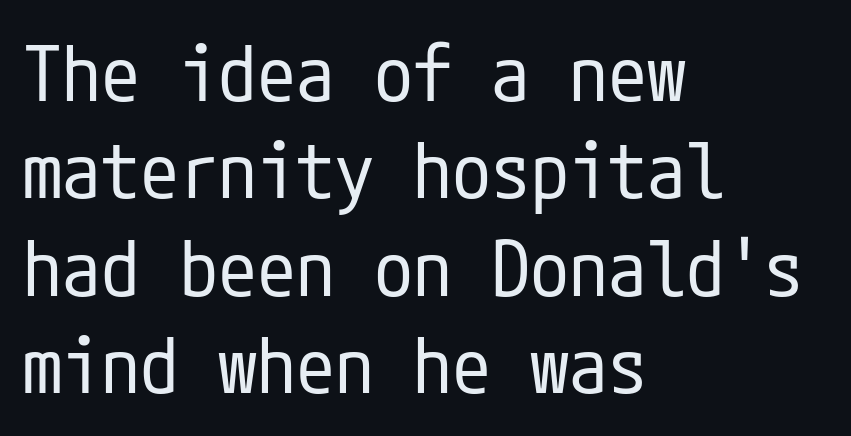
The image shows 78 px regular-weight, condensed sans-serif type, upright; set left-aligned, normal line spacing (1.25x), normal letter spacing, not underlined; low stroke contrast and a medium x-height.
